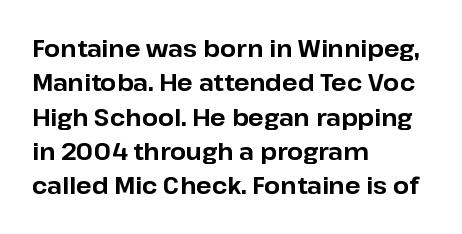
The image shows 23 px bold type, upright; set left-aligned, normal line spacing (1.49x), normal letter spacing, not underlined.
